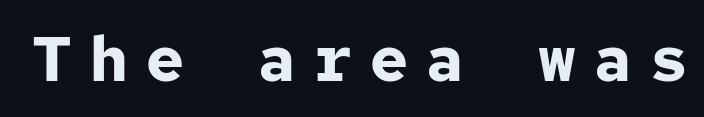
{"serif": "no", "italic": "no", "bold": "yes", "weight": "bold", "width": "normal", "stroke_contrast": "low", "x_height": "medium", "monospaced": "yes", "underline": "no", "letter_spacing": "wide", "letter_spacing_em": 0.29, "glyph_px": 63}
